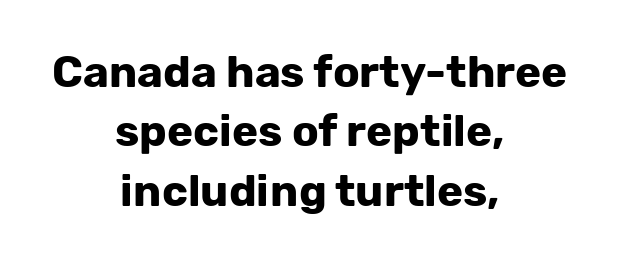
The letters advance in unequal steps, a hallmark of proportional type. The typesetting leans heavy: a genuine bold. The line texture is even and compact thanks to regular tracking. You can tell from the bare stems that sans-serif type was used. The specimen reads as upright at a glance.
